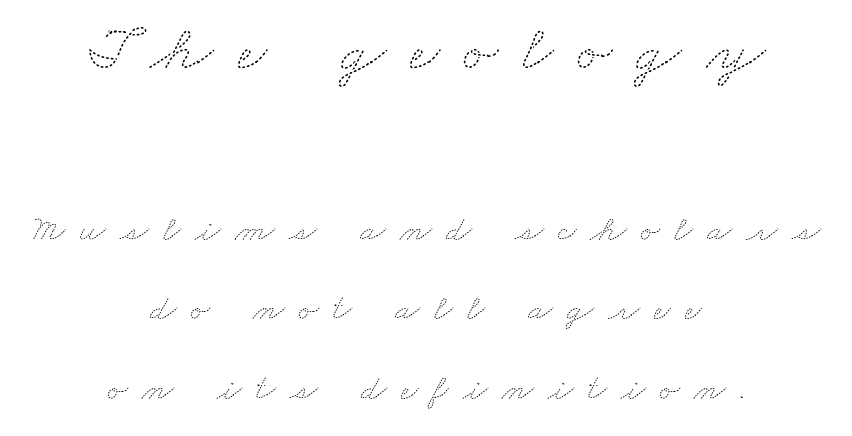
Here the glyphs are tracked loosely, breaking word shapes into spaced letters. Stems here are at most as thick as an everyday book face. A typesetter would call this proportional, since set widths differ per character. Size hierarchy here favors the leading block over the trailing one. The leading is generous, giving the passage an open texture. Anything drawn beneath the words? Only blank space.
